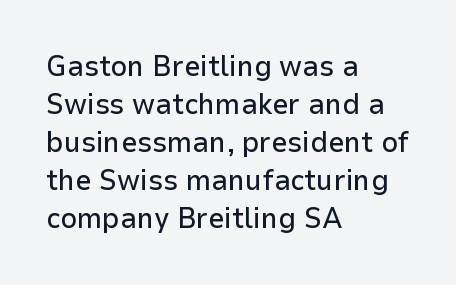
Nothing sits at the stroke ends, so this counts as sans-serif. Characters follow at the spacing the type designer built in. In terms of leading, this rendering sits right in the middle. Words float on clear page, feet unadorned. One-word summary of the alignment: left.
